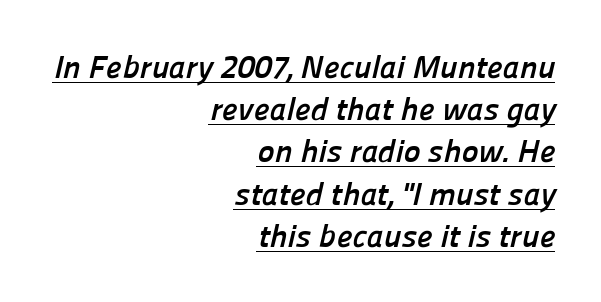
The image shows 32 px semibold sans-serif type; set right-aligned, normal line spacing (1.32x), normal letter spacing, underlined; low stroke contrast and a medium x-height.
